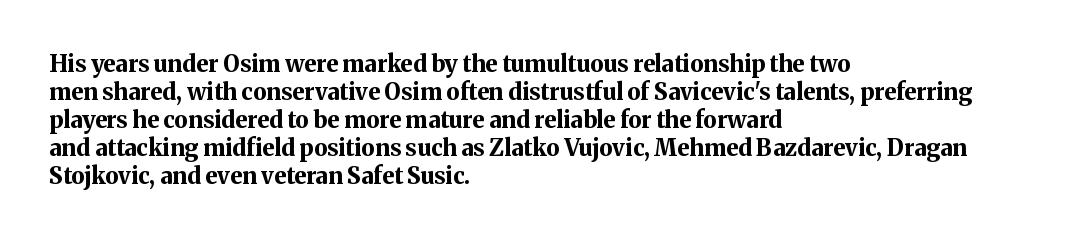
Look at the stroke-to-counter ratio: heavy, a bold. Ordinary non-slanted type is in use. The baseline area is clear. The setting favours the left margin, as ordinary paragraphs usually do. Look at the tracking — it's just the regular setting, nothing added.
